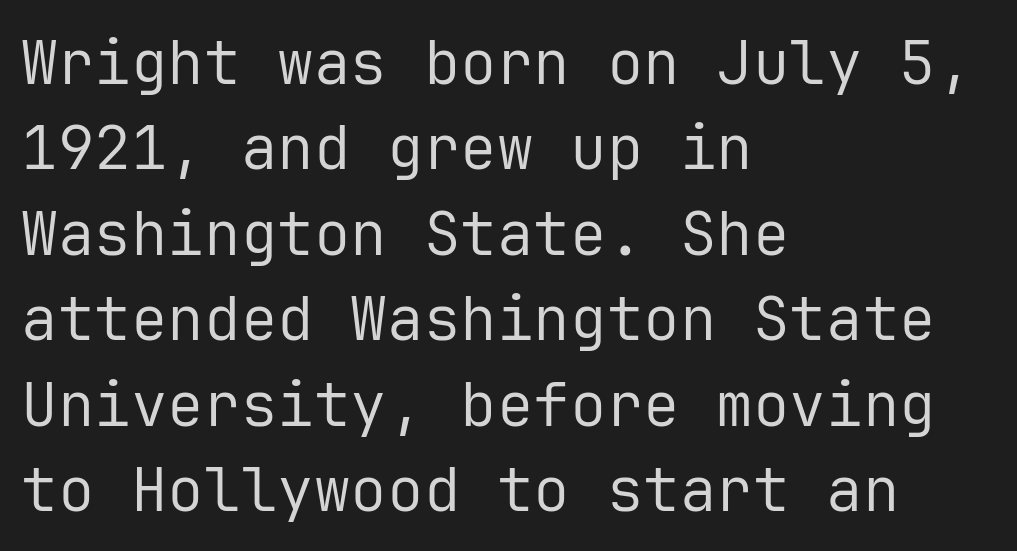
Q: Is the text bold? A: No.
Q: Is the text italic (slanted)? A: No, it is upright.
Q: Is the typeface a serif or a sans-serif typeface? A: Sans-serif.
Q: Is the text underlined? A: No.
Q: How is the paragraph aligned? A: Left-aligned.
Q: Is the spacing between letters normal or unusually wide? A: Normal.
Q: Is the spacing between lines tight, normal or loose? A: Normal.
Q: Width (condensed, normal, or wide)? A: Normal.
Q: Stroke contrast? A: Low.
Q: x-height? A: Medium.
Q: Monospaced? A: Yes.
